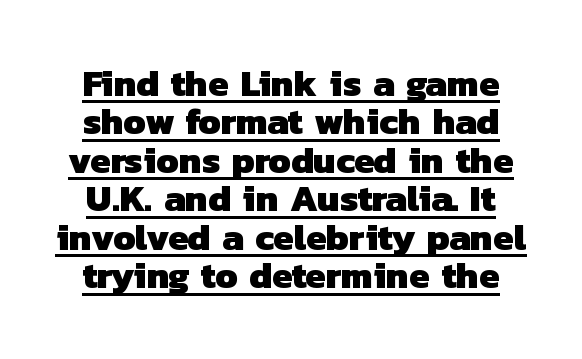
Q: Is the text bold? A: Yes.
Q: Is the typeface a serif or a sans-serif typeface? A: Sans-serif.
Q: Is the text underlined? A: Yes.
Q: Is the spacing between letters normal or unusually wide? A: Normal.
Q: Is the spacing between lines tight, normal or loose? A: Tight.
Q: Width (condensed, normal, or wide)? A: Normal.
Q: Stroke contrast? A: Low.
Q: x-height? A: Medium.
Q: Monospaced? A: No.
